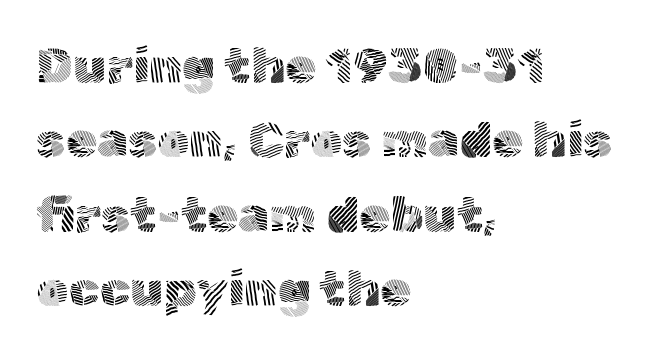
The image shows 50 px light sans-serif type, upright; set left-aligned, normal line spacing (1.49x), normal letter spacing, not underlined; a medium x-height.
